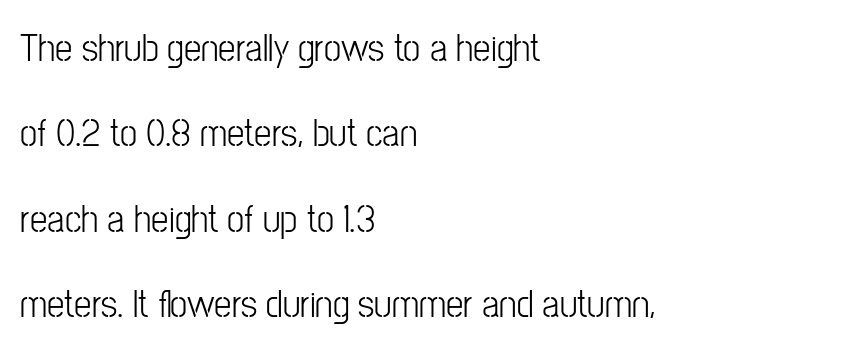
Q: Is the text bold? A: No.
Q: Is the text italic (slanted)? A: No, it is upright.
Q: Is the typeface a serif or a sans-serif typeface? A: Sans-serif.
Q: Is the text underlined? A: No.
Q: How is the paragraph aligned? A: Left-aligned.
Q: Is the spacing between letters normal or unusually wide? A: Normal.
Q: Is the spacing between lines tight, normal or loose? A: Loose.
Q: Width (condensed, normal, or wide)? A: Condensed.
Q: Stroke contrast? A: Low.
Q: x-height? A: Medium.
Q: Monospaced? A: No.
